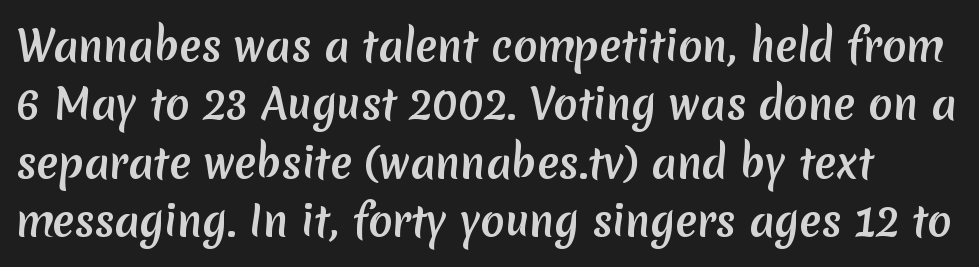
{"serif": "no", "bold": "yes", "weight": "semibold", "width": "normal", "stroke_contrast": "low", "x_height": "medium", "monospaced": "no", "underline": "no", "line_spacing": "normal", "line_spacing_ratio": 1.46, "letter_spacing": "normal", "letter_spacing_em": 0.0, "glyph_px": 40}
